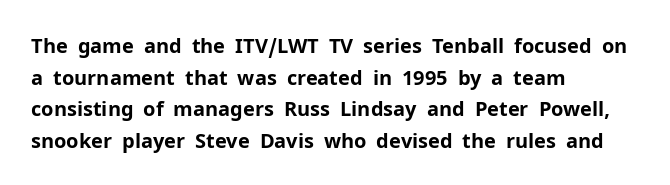
{"italic": "no", "bold": "yes", "underline": "no", "align": "left", "line_spacing": "normal", "line_spacing_ratio": 1.58, "letter_spacing": "normal", "letter_spacing_em": 0.0, "glyph_px": 20}
